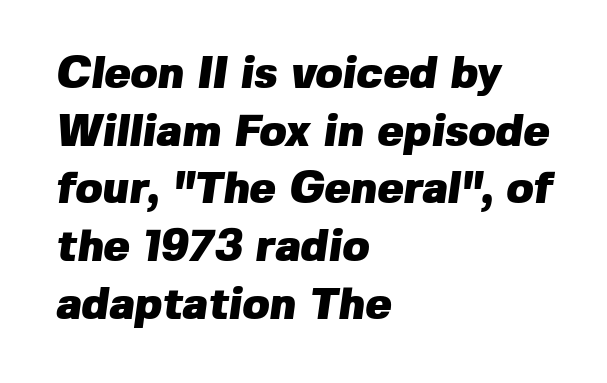
Q: Is the text bold? A: Yes.
Q: Is the typeface a serif or a sans-serif typeface? A: Sans-serif.
Q: Is the text underlined? A: No.
Q: How is the paragraph aligned? A: Left-aligned.
Q: Is the spacing between letters normal or unusually wide? A: Normal.
Q: Is the spacing between lines tight, normal or loose? A: Normal.
Q: Width (condensed, normal, or wide)? A: Normal.
Q: Stroke contrast? A: Low.
Q: x-height? A: Medium.
Q: Monospaced? A: No.
